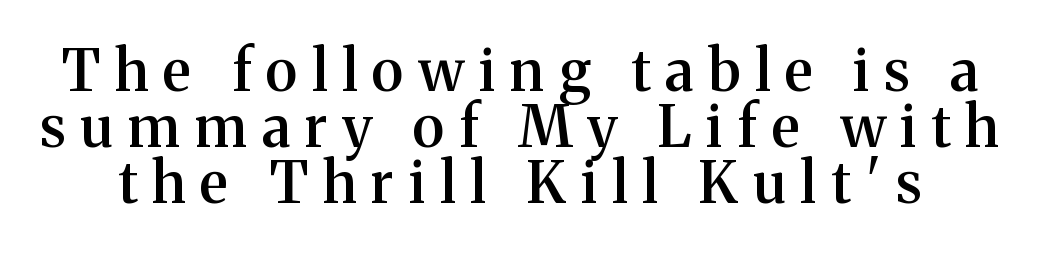
Q: Is the text bold? A: Semi-bold.
Q: Is the text italic (slanted)? A: No, it is upright.
Q: Is the typeface a serif or a sans-serif typeface? A: Serif.
Q: Is the text underlined? A: No.
Q: Is the spacing between letters normal or unusually wide? A: Unusually wide.
Q: Is the spacing between lines tight, normal or loose? A: Tight.
Q: Width (condensed, normal, or wide)? A: Normal.
Q: Stroke contrast? A: Medium.
Q: x-height? A: Medium.
Q: Monospaced? A: No.
